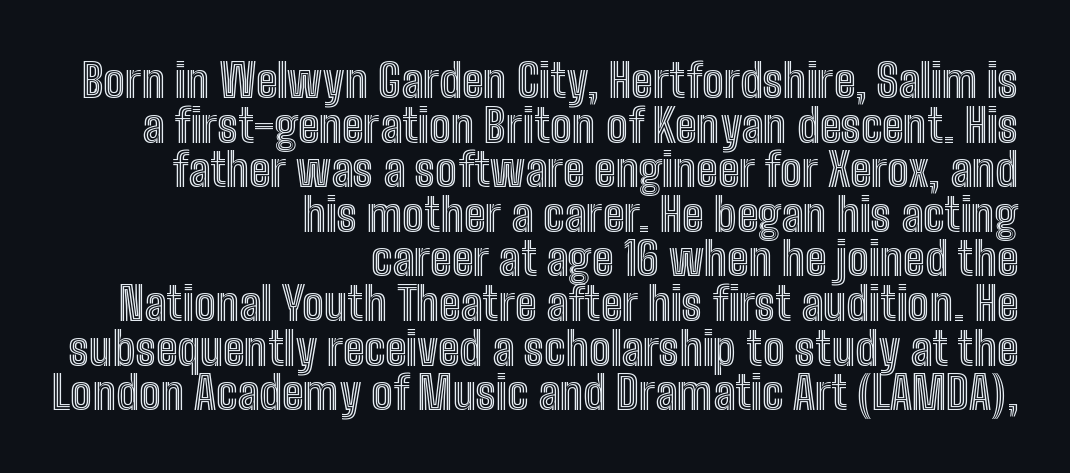
Beneath every word, the page is bare. Looks like regular typesetting: each glyph gets only the width it needs. Regarding leading, the lines here are crowded together. Students, note that the glyphs here touch the page at normal intervals.
